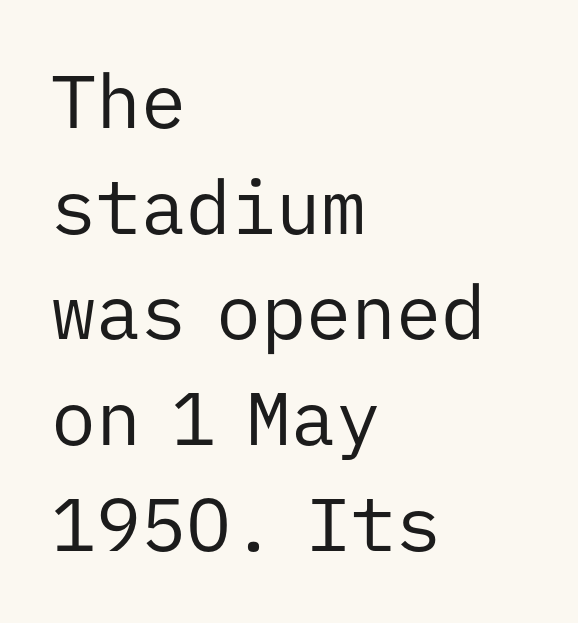
The image shows 75 px regular-weight sans-serif type, upright, monospaced; set left-aligned, normal line spacing (1.41x), normal letter spacing, not underlined; low stroke contrast and a medium x-height.
